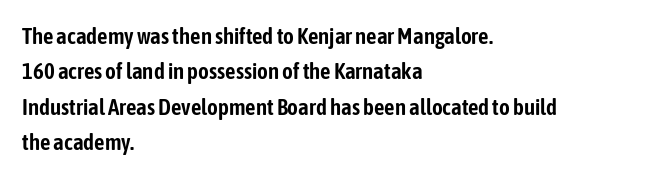
Nope, not italic — everything's standing straight. Words appear dense and cohesive because spacing is normal. The baseline area is clear. These lines sit exactly where default settings would place them. The compositor pushed each line to the left boundary.
